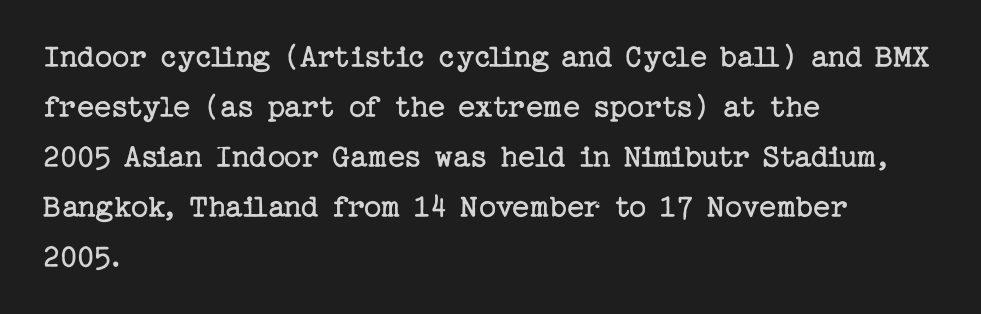
Which margin do the lines hug? The left one — the right edge is uneven. Caption: face not bold, strokes unweighted. These lines keep a tight, regular rhythm from letter to letter. Letters rest on an invisible, unmarked baseline.
